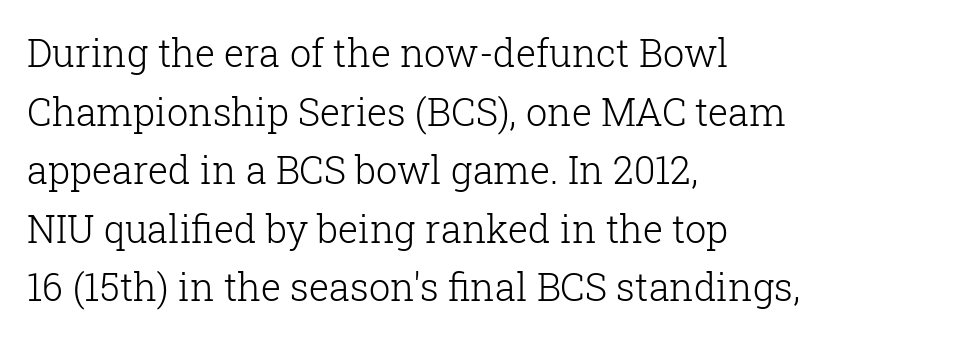
{"serif": "yes", "italic": "no", "bold": "no", "weight": "light", "width": "normal", "stroke_contrast": "low", "x_height": "medium", "monospaced": "no", "underline": "no", "align": "left", "line_spacing": "normal", "line_spacing_ratio": 1.54, "letter_spacing": "normal", "letter_spacing_em": 0.0, "glyph_px": 38}
